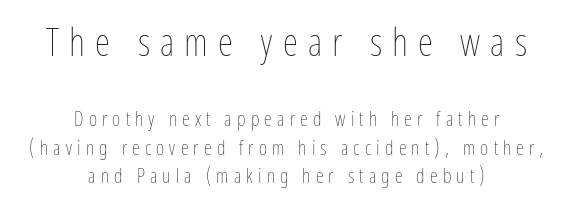
Q: Is the text bold? A: No.
Q: Is the text italic (slanted)? A: No, it is upright.
Q: Is the text underlined? A: No.
Q: How is the paragraph aligned? A: Centered.
Q: Is the spacing between letters normal or unusually wide? A: Unusually wide.
Q: Is the spacing between lines tight, normal or loose? A: Normal.
Q: Which block of text is set in a larger size, the first (top) or the second (bottom)? A: The first (top) one.
Q: Width (condensed, normal, or wide)? A: Condensed.
Q: Stroke contrast? A: Low.
Q: x-height? A: Medium.
Q: Monospaced? A: No.
